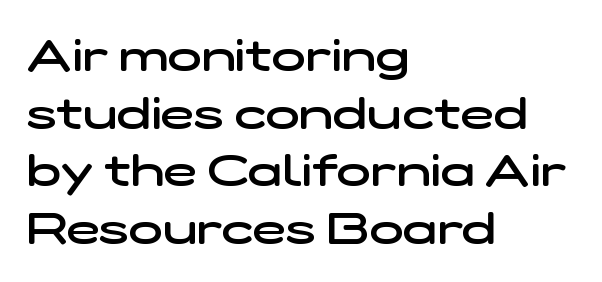
This sample keeps an unexceptional amount of space between lines. All the whitespace from short lines collects on the right. Observe the ordinary spacing: letters are neighbours, not strangers. The rendering uses natural spacing where letterforms have individual widths. Weight: semibold (demi).
